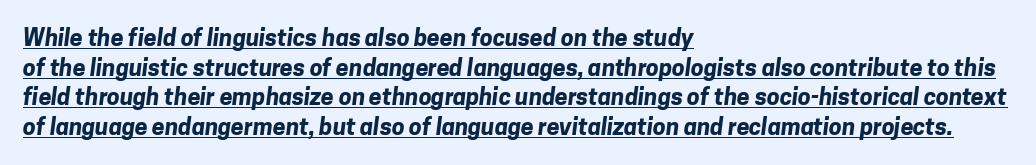
Q: Is the text bold? A: Yes.
Q: Is the text underlined? A: Yes.
Q: How is the paragraph aligned? A: Left-aligned.
Q: Is the spacing between letters normal or unusually wide? A: Normal.
Q: Is the spacing between lines tight, normal or loose? A: Normal.
